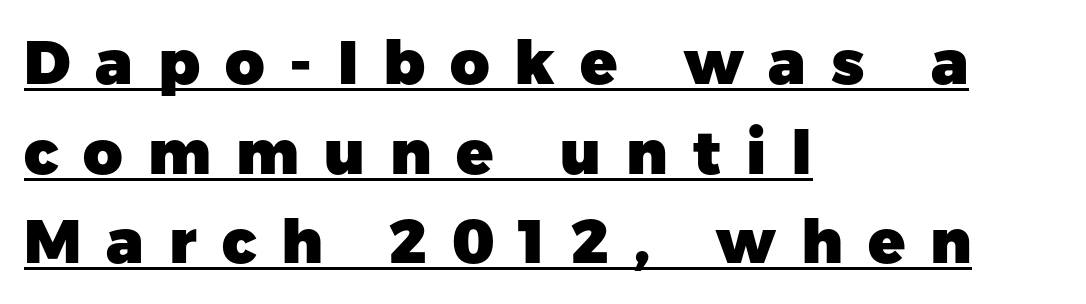
The image shows 61 px heavy sans-serif type, upright; set left-aligned, normal line spacing (1.47x), unusually wide letter spacing (+0.41 em), underlined; low stroke contrast and a medium x-height.
